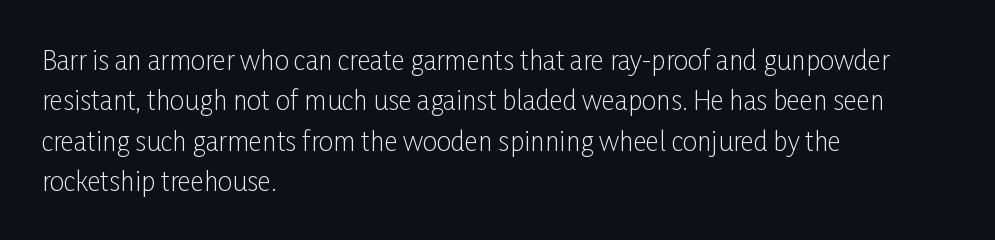
{"italic": "no", "bold": "no", "underline": "no", "align": "left", "line_spacing": "normal", "line_spacing_ratio": 1.55, "letter_spacing": "normal", "letter_spacing_em": 0.0, "glyph_px": 26}
